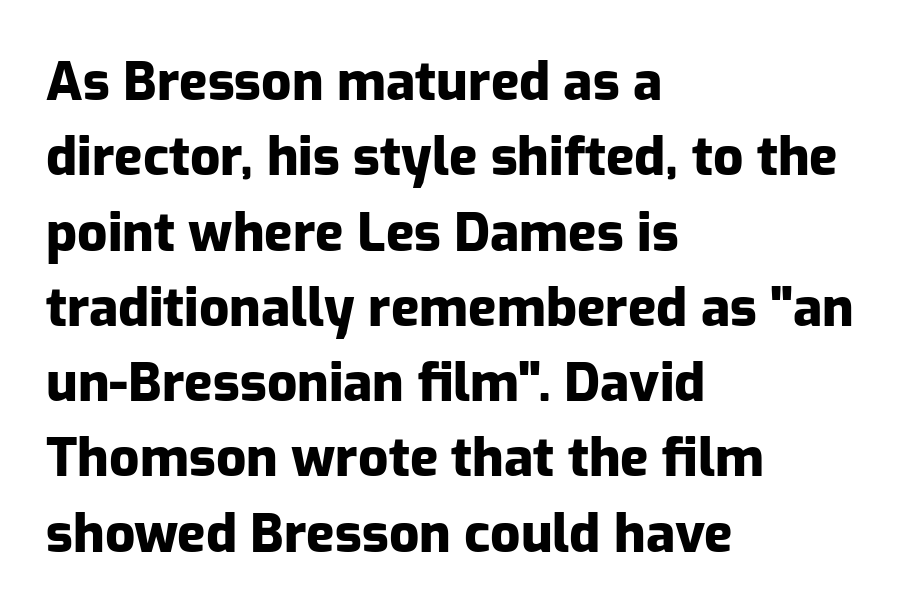
The image shows 53 px heavy sans-serif type, upright; set left-aligned, normal line spacing (1.42x), normal letter spacing, not underlined; low stroke contrast and a medium x-height.
